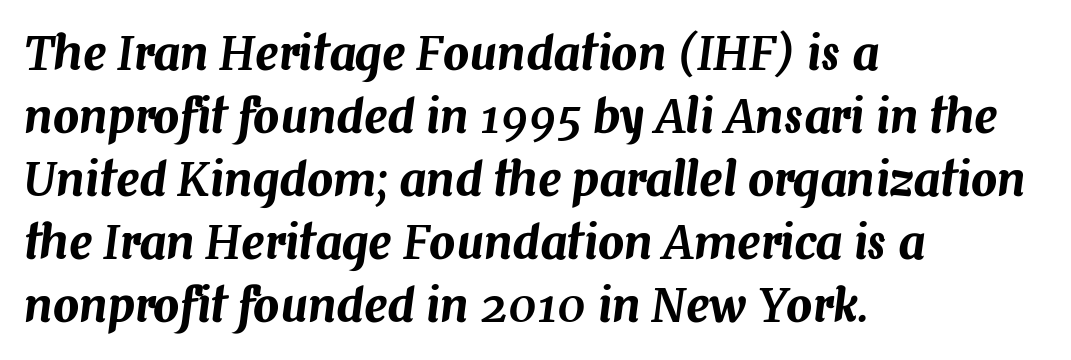
Unmarked baselines from the first word to the last. This sample has the flowing, uneven cadence of proportional lettering. Line beginnings align vertically; line endings do not. The face used here has a pronounced slope to its letters. In terms of leading, this rendering sits right in the middle. Does extra space separate the letters? No, they use regular spacing.
